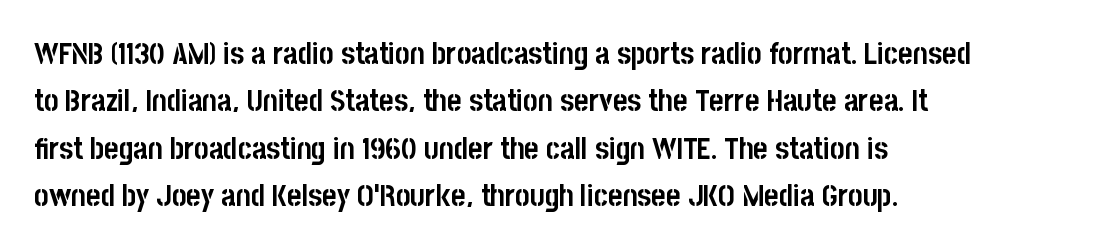
Spacing verdict: proportional, widths tailored to each character. Rows of type keep a routine distance in the vertical direction. Descenders hang freely into open space. This is sans-serif lettering, the kind often seen on screens and signage. Each word holds together tightly as a unit, with standard inter-letter gaps.
